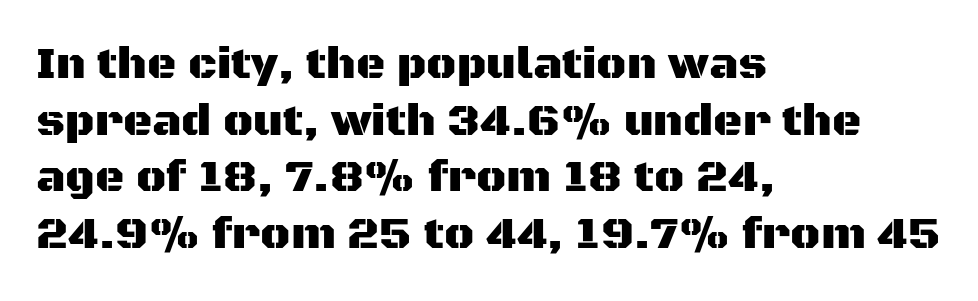
The image shows 45 px sans-serif type, upright; set left-aligned, normal line spacing (1.26x), normal letter spacing, not underlined; medium stroke contrast and a large x-height.
